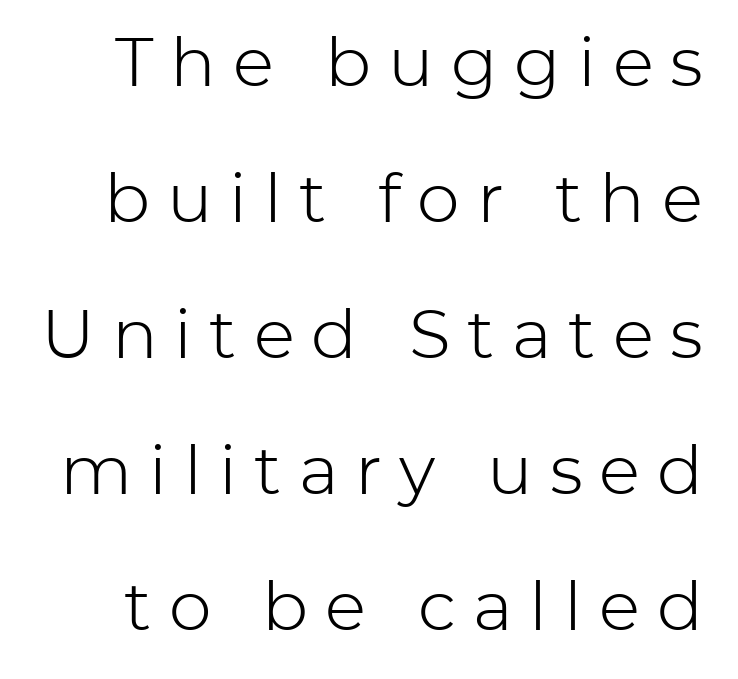
The image shows 68 px light sans-serif type, upright; set loose line spacing (2.0x), unusually wide letter spacing (+0.25 em), not underlined; low stroke contrast and a medium x-height.
